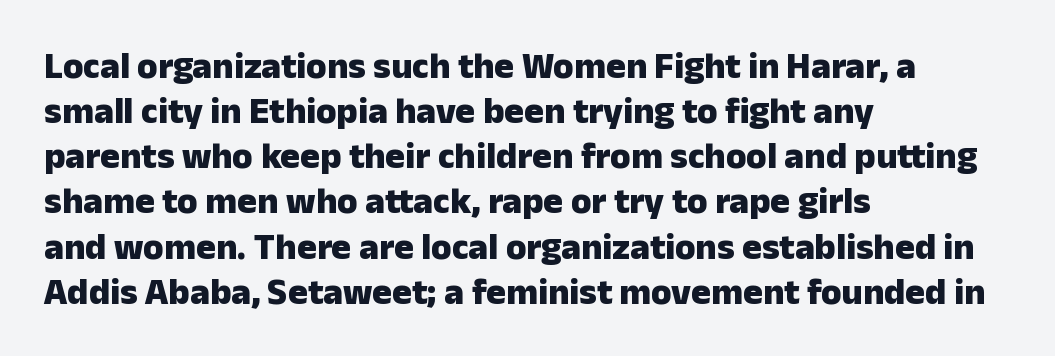
{"serif": "no", "italic": "no", "bold": "yes", "weight": "heavy", "width": "normal", "stroke_contrast": "low", "x_height": "medium", "monospaced": "no", "underline": "no", "align": "left", "line_spacing_ratio": 1.22, "letter_spacing": "normal", "letter_spacing_em": 0.0, "glyph_px": 37}
